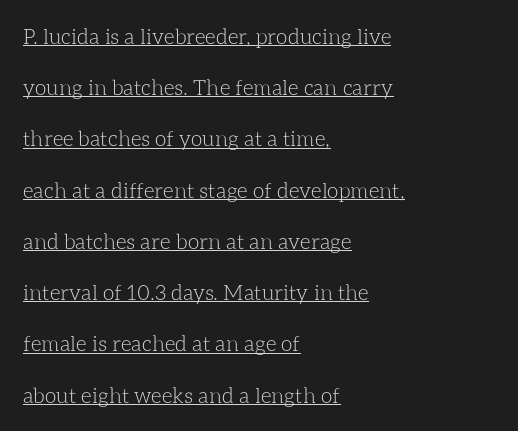
Has an underline been added? It has. Counters stay open thanks to moderate or lighter strokes. The paragraph has a hard left edge and a soft right edge. A roman cut, with each character standing at attention.
